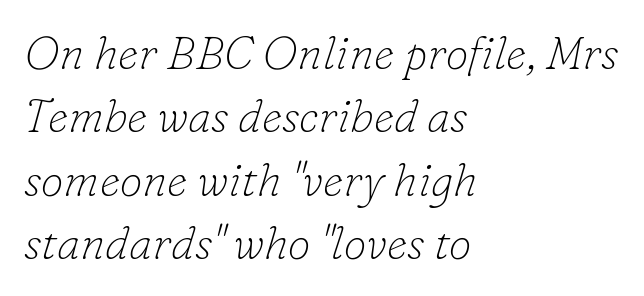
Q: Is the text bold? A: No.
Q: Is the text italic (slanted)? A: Yes, it leans right by about 16 degrees.
Q: Is the typeface a serif or a sans-serif typeface? A: Serif.
Q: Is the text underlined? A: No.
Q: How is the paragraph aligned? A: Left-aligned.
Q: Is the spacing between letters normal or unusually wide? A: Normal.
Q: Is the spacing between lines tight, normal or loose? A: Normal.
Q: Width (condensed, normal, or wide)? A: Normal.
Q: Stroke contrast? A: Low.
Q: x-height? A: Small.
Q: Monospaced? A: No.
